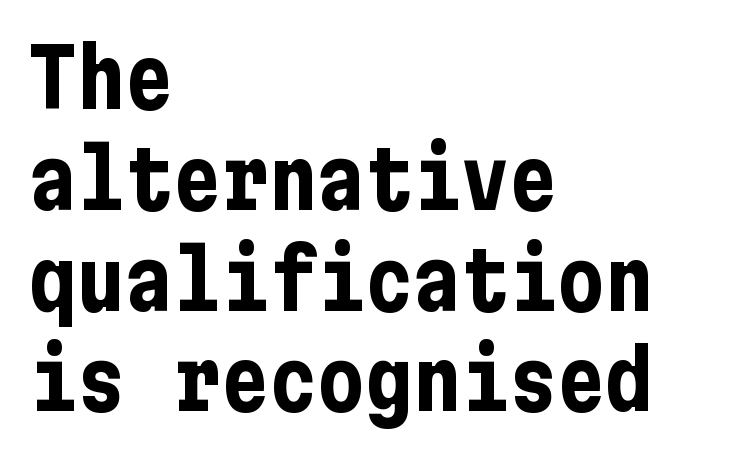
Q: Is the text bold? A: Yes.
Q: Is the text italic (slanted)? A: No, it is upright.
Q: Is the typeface a serif or a sans-serif typeface? A: Sans-serif.
Q: Is the text underlined? A: No.
Q: How is the paragraph aligned? A: Left-aligned.
Q: Is the spacing between letters normal or unusually wide? A: Normal.
Q: Is the spacing between lines tight, normal or loose? A: Normal.
Q: Width (condensed, normal, or wide)? A: Condensed.
Q: Stroke contrast? A: Low.
Q: x-height? A: Medium.
